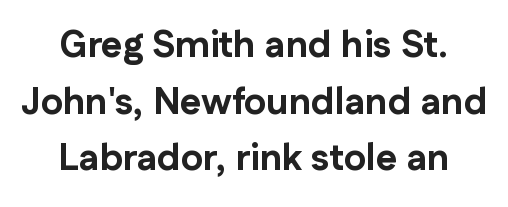
Anything drawn beneath the words? Only blank space. Is this a fixed-width face? No — the glyphs have proportional, varying widths. Inter-character spacing is left at the font's built-in metrics. This sample keeps an unexceptional amount of space between lines. The typesetter chose a symmetrical, centered arrangement here.
